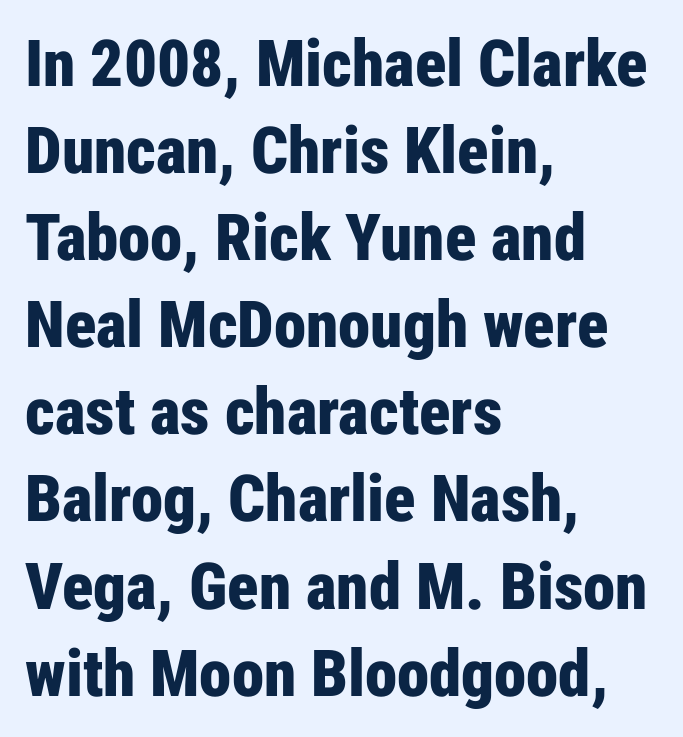
Q: Is the text bold? A: Yes.
Q: Is the text italic (slanted)? A: No, it is upright.
Q: Is the typeface a serif or a sans-serif typeface? A: Sans-serif.
Q: Is the text underlined? A: No.
Q: How is the paragraph aligned? A: Left-aligned.
Q: Is the spacing between letters normal or unusually wide? A: Normal.
Q: Is the spacing between lines tight, normal or loose? A: Normal.
Q: Width (condensed, normal, or wide)? A: Condensed.
Q: Stroke contrast? A: Low.
Q: x-height? A: Medium.
Q: Monospaced? A: No.
